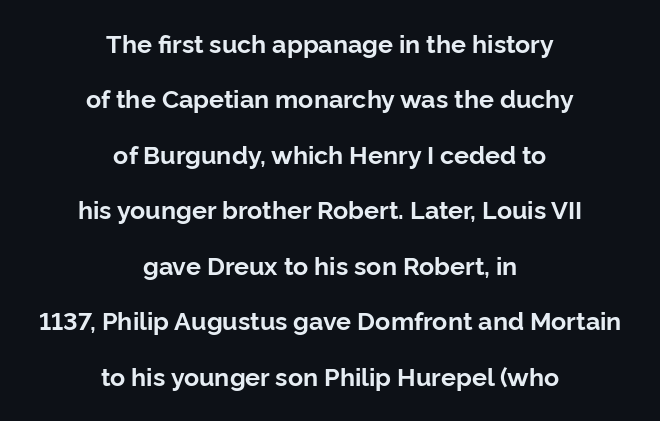
The letters are bold, with thick, heavy strokes. A roman cut, with each character standing at attention. There is no visible air inserted between adjacent glyphs. Descender tails drop into unmarked territory. The paragraph shown floats in the horizontal middle. Interline gaps are noticeably wide in this sample.
